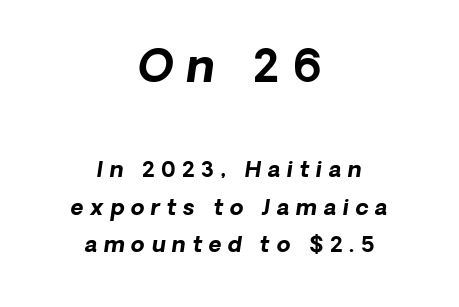
The lines sit at an ordinary, default distance from one another. Do the characters align in a grid? No, the font is proportional. These lines have a slow, spaced-out rhythm from letter to letter. This rendering uses center alignment, leaving both contours irregular but symmetric.
